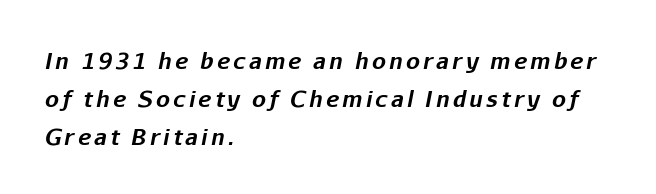
The image shows 22 px bold type, italic (leaning right); set left-aligned, line spacing 1.72x, not underlined.
